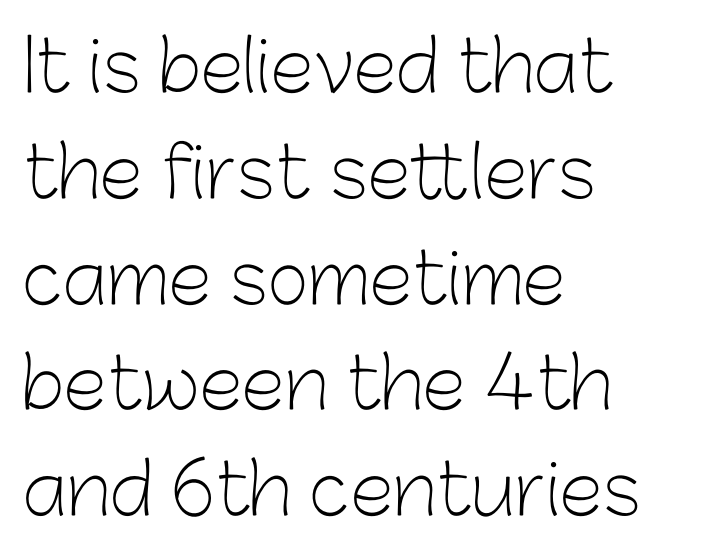
Q: Is the text bold? A: No.
Q: Is the text italic (slanted)? A: No, it is upright.
Q: Is the typeface a serif or a sans-serif typeface? A: Sans-serif.
Q: Is the text underlined? A: No.
Q: How is the paragraph aligned? A: Left-aligned.
Q: Is the spacing between letters normal or unusually wide? A: Normal.
Q: Is the spacing between lines tight, normal or loose? A: Normal.
Q: Width (condensed, normal, or wide)? A: Normal.
Q: Stroke contrast? A: Low.
Q: x-height? A: Medium.
Q: Monospaced? A: No.
